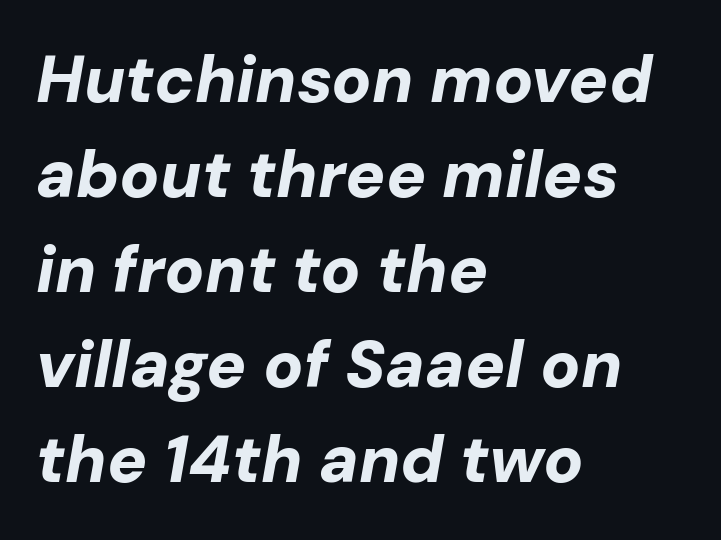
The image shows 66 px bold type, italic (leaning right); set left-aligned, normal line spacing (1.44x), normal letter spacing, not underlined; low stroke contrast and a medium x-height.
